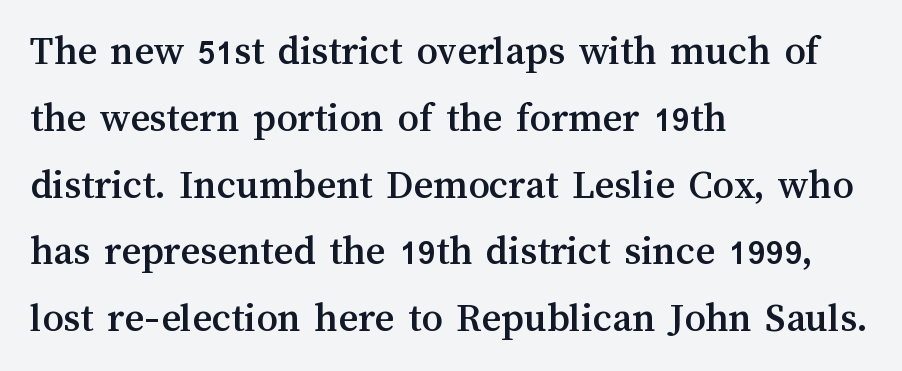
Q: Is the text italic (slanted)? A: No, it is upright.
Q: Is the text underlined? A: No.
Q: How is the paragraph aligned? A: Left-aligned.
Q: Is the spacing between letters normal or unusually wide? A: Normal.
Q: Is the spacing between lines tight, normal or loose? A: Normal.
Q: Width (condensed, normal, or wide)? A: Normal.
Q: Stroke contrast? A: Medium.
Q: x-height? A: Medium.
Q: Monospaced? A: No.
